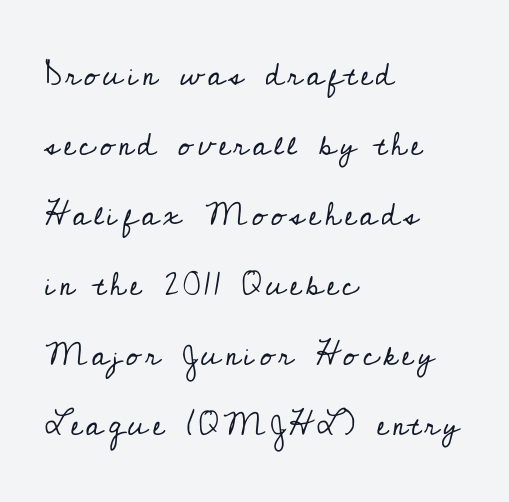
{"serif": "yes", "bold": "no", "weight": "regular", "width": "normal", "stroke_contrast": "low", "x_height": "small", "monospaced": "no", "underline": "no", "align": "left", "line_spacing": "loose", "line_spacing_ratio": 2.19, "glyph_px": 32}
